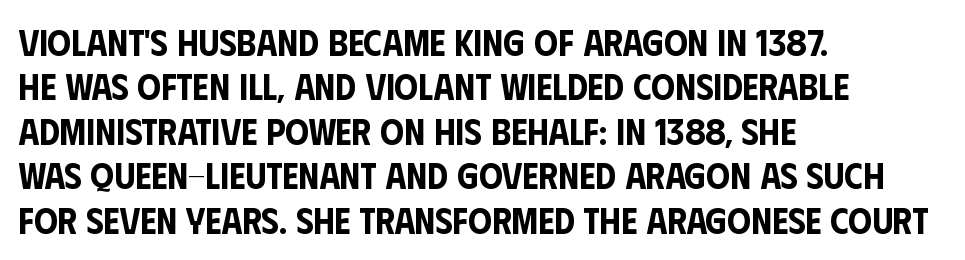
The face used here is proportionally spaced, like ordinary book or web type. Type style note: lacks serifs. There is no visible air inserted between adjacent glyphs. The type sits square on the baseline with zero lean. The space directly below the letters is spotless. The ragged edge is on the right, which tells us the setting is flush left.
